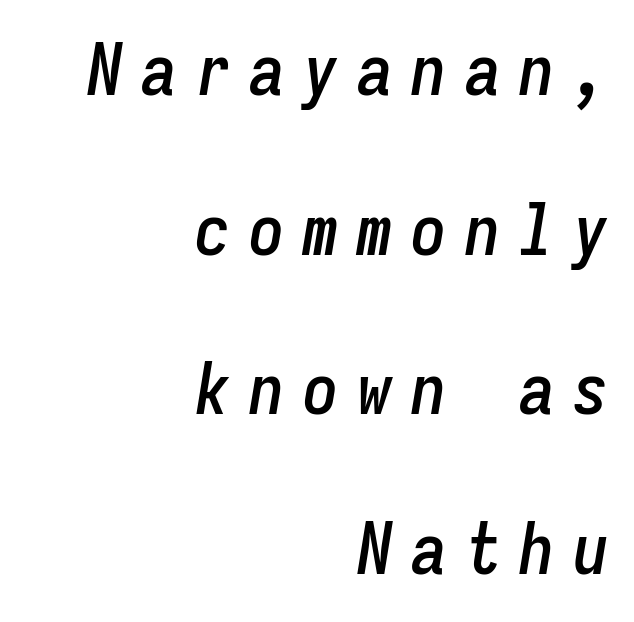
The image shows 71 px condensed type, italic (leaning right), monospaced; set right-aligned, loose line spacing (2.25x), unusually wide letter spacing (+0.26 em), not underlined; low stroke contrast and a medium x-height.
